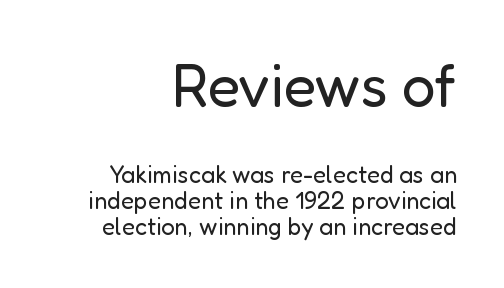
Glyph-to-glyph distance matches everyday printed text. The lines are quadded right. The leading is snug, giving the passage a crowded texture. A typesetter would label this face a sans. The area under the type is left untouched.
